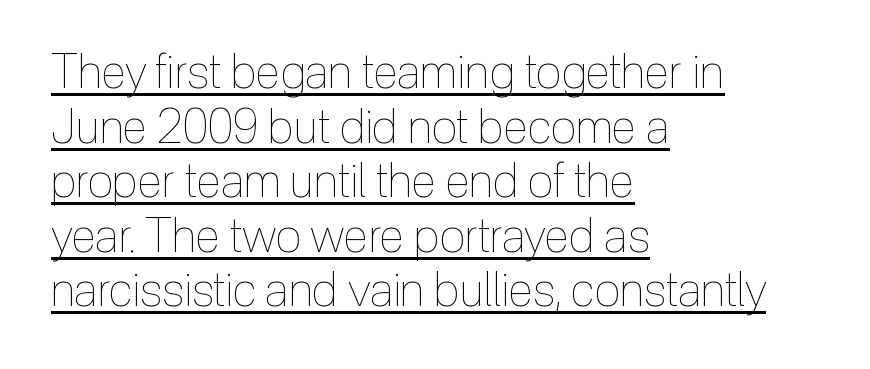
Q: Is the text bold? A: No.
Q: Is the text italic (slanted)? A: No, it is upright.
Q: Is the text underlined? A: Yes.
Q: How is the paragraph aligned? A: Left-aligned.
Q: Is the spacing between letters normal or unusually wide? A: Normal.
Q: Width (condensed, normal, or wide)? A: Condensed.
Q: x-height? A: Medium.
Q: Monospaced? A: No.
